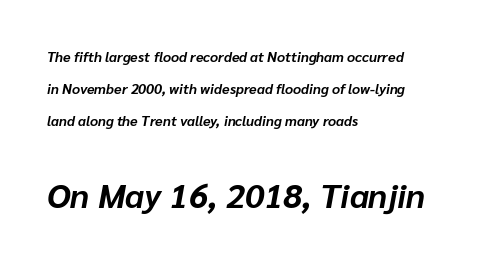
The space beneath each line is pristine and unruled. Character size in the trailing block exceeds that of the leading block. How would I describe the line gaps? Wide and relaxed. Each letter keeps its own natural width here, so spacing adapts to shape.
